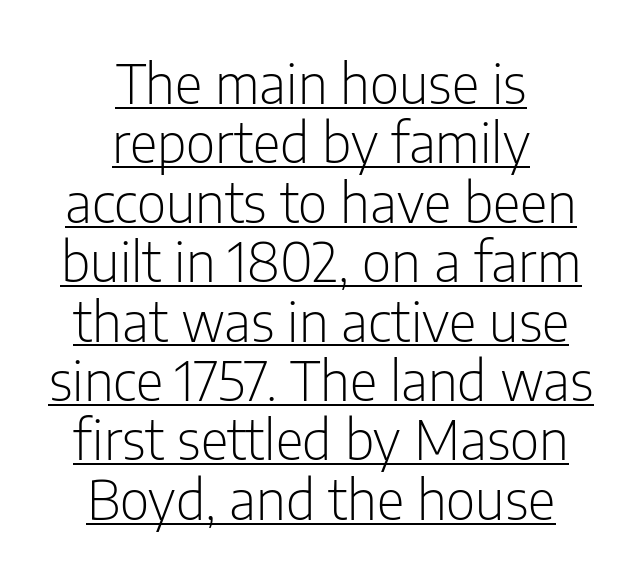
Q: Is the text bold? A: No.
Q: Is the text italic (slanted)? A: No, it is upright.
Q: Is the typeface a serif or a sans-serif typeface? A: Sans-serif.
Q: Is the text underlined? A: Yes.
Q: How is the paragraph aligned? A: Centered.
Q: Is the spacing between letters normal or unusually wide? A: Normal.
Q: Is the spacing between lines tight, normal or loose? A: Tight.
Q: Width (condensed, normal, or wide)? A: Condensed.
Q: Stroke contrast? A: Low.
Q: x-height? A: Medium.
Q: Monospaced? A: No.
